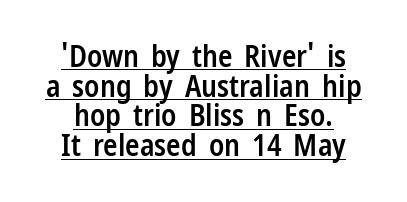
Spacing verdict: proportional, widths tailored to each character. A fair bit of extra ink — the face is semibold, not bold. It's the straight-up-and-down kind of type. The rendered words wear a rule along their underside. Nothing sits at the stroke ends, so this counts as sans-serif.
